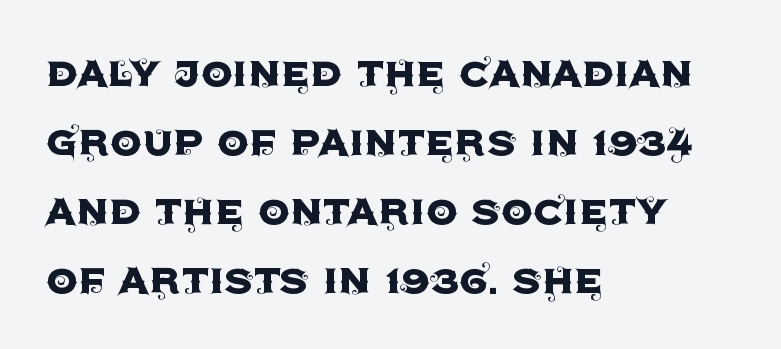
{"serif": "no", "italic": "no", "width": "normal", "x_height": "large", "monospaced": "no", "underline": "no", "align": "left", "line_spacing": "normal", "line_spacing_ratio": 1.38, "letter_spacing": "normal", "letter_spacing_em": 0.0, "glyph_px": 50}
